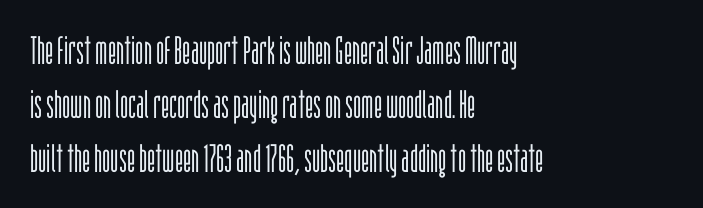
Q: Is the text bold? A: No.
Q: Is the text italic (slanted)? A: No, it is upright.
Q: Is the typeface a serif or a sans-serif typeface? A: Sans-serif.
Q: Is the text underlined? A: No.
Q: How is the paragraph aligned? A: Left-aligned.
Q: Is the spacing between letters normal or unusually wide? A: Normal.
Q: Is the spacing between lines tight, normal or loose? A: Normal.
Q: Width (condensed, normal, or wide)? A: Condensed.
Q: Stroke contrast? A: Low.
Q: x-height? A: Large.
Q: Monospaced? A: No.
